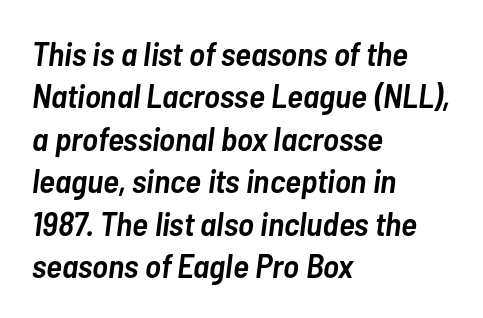
No extra tracking has been applied to these lines. Short and long lines alike share a common starting point at left. This is oblique type, the kind used for emphasis or titles. The line-height multiplier appears to be the usual default. Students, this is semibold: more ink than regular, less than bold.
